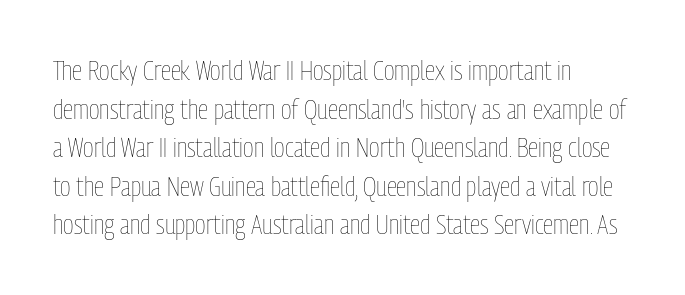
{"italic": "no", "bold": "no", "underline": "no", "align": "left", "line_spacing": "normal", "line_spacing_ratio": 1.43, "letter_spacing": "normal", "letter_spacing_em": 0.0, "glyph_px": 27}
